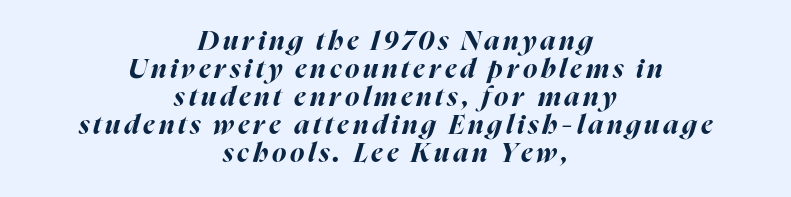
The image shows 27 px bold type, italic (leaning right); set centered, tight line spacing (1.04x), not underlined.
